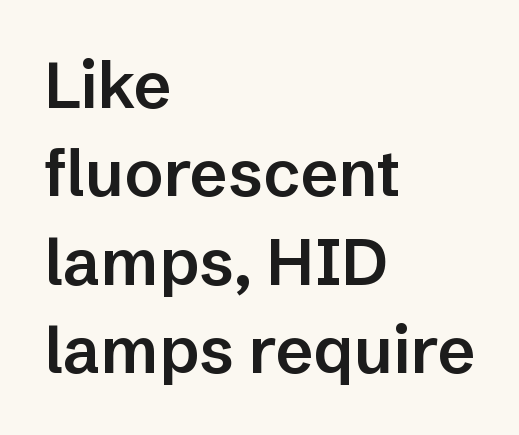
{"serif": "no", "italic": "no", "bold": "semi", "weight": "semibold", "width": "normal", "stroke_contrast": "low", "x_height": "medium", "monospaced": "no", "underline": "no", "align": "left", "line_spacing": "normal", "line_spacing_ratio": 1.36, "letter_spacing": "normal", "letter_spacing_em": 0.0, "glyph_px": 65}
